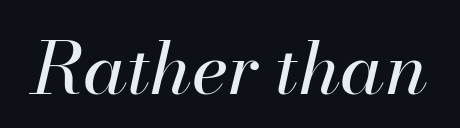
The image shows 73 px regular-weight type, italic (leaning right); set normal letter spacing, not underlined; high stroke contrast and a small x-height.
